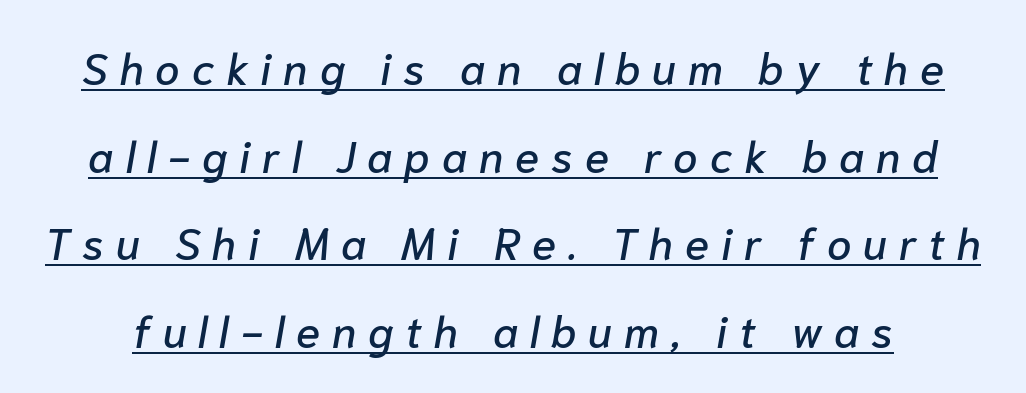
{"italic": "yes", "lean": "right", "slant_degrees": 10, "width": "normal", "stroke_contrast": "low", "x_height": "medium", "monospaced": "no", "underline": "yes", "line_spacing": "loose", "line_spacing_ratio": 1.99, "letter_spacing": "wide", "letter_spacing_em": 0.27, "glyph_px": 44}
